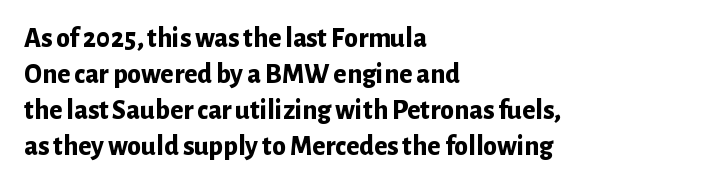
Note the varied advance widths — an 'i' is clearly narrower than an 'm'. Where is the straight margin? On the left. The specimen reads as upright at a glance. Clear beneath every line of the passage.
